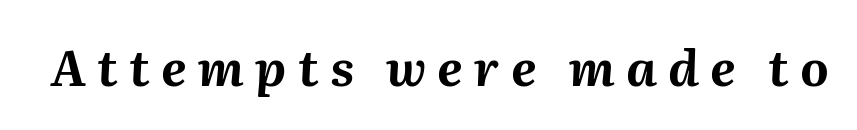
{"italic": "yes", "lean": "right", "slant_degrees": 2, "bold": "yes", "weight": "bold", "width": "normal", "stroke_contrast": "medium", "x_height": "medium", "monospaced": "no", "underline": "no", "letter_spacing": "wide", "letter_spacing_em": 0.23, "glyph_px": 49}
